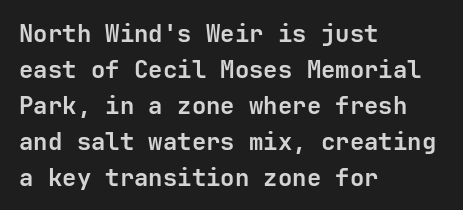
Q: Is the text bold? A: Yes.
Q: Is the text italic (slanted)? A: No, it is upright.
Q: Is the text underlined? A: No.
Q: How is the paragraph aligned? A: Left-aligned.
Q: Is the spacing between letters normal or unusually wide? A: Normal.
Q: Is the spacing between lines tight, normal or loose? A: Normal.
